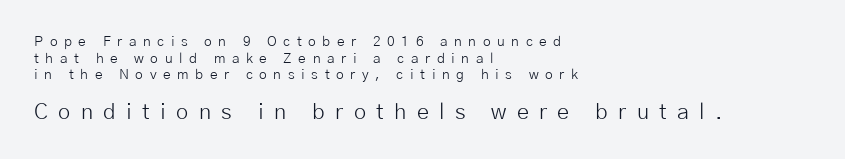
Q: Is the text bold? A: No.
Q: Is the text italic (slanted)? A: No, it is upright.
Q: Is the text underlined? A: No.
Q: How is the paragraph aligned? A: Left-aligned.
Q: Is the spacing between letters normal or unusually wide? A: Unusually wide.
Q: Which block of text is set in a larger size, the first (top) or the second (bottom)? A: The second (bottom) one.
